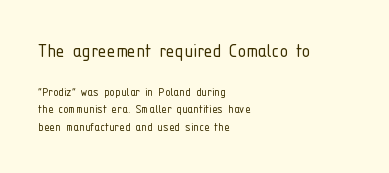
Q: Is the text bold? A: No.
Q: Is the text italic (slanted)? A: No, it is upright.
Q: Is the text underlined? A: No.
Q: How is the paragraph aligned? A: Left-aligned.
Q: Is the spacing between letters normal or unusually wide? A: Normal.
Q: Is the spacing between lines tight, normal or loose? A: Normal.
Q: Which block of text is set in a larger size, the first (top) or the second (bottom)? A: The first (top) one.
